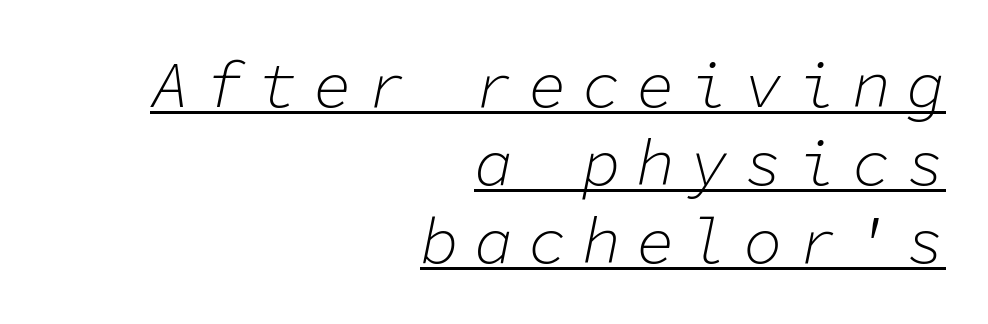
Q: Is the text bold? A: No.
Q: Is the text italic (slanted)? A: Yes, it leans right by about 11 degrees.
Q: Is the text underlined? A: Yes.
Q: How is the paragraph aligned? A: Right-aligned.
Q: Is the spacing between letters normal or unusually wide? A: Unusually wide.
Q: Width (condensed, normal, or wide)? A: Normal.
Q: Stroke contrast? A: Low.
Q: x-height? A: Medium.
Q: Monospaced? A: Yes.
